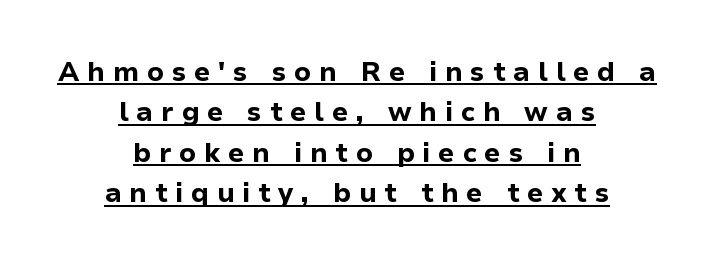
Style check: upright. How would I describe the line gaps? Plain and ordinary. A rule runs beneath these lines of type. Bold? Absolutely — the strokes are thick and heavy. The lines in this sample share a center point and differ in where they start and stop. Letter spacing: wide.
